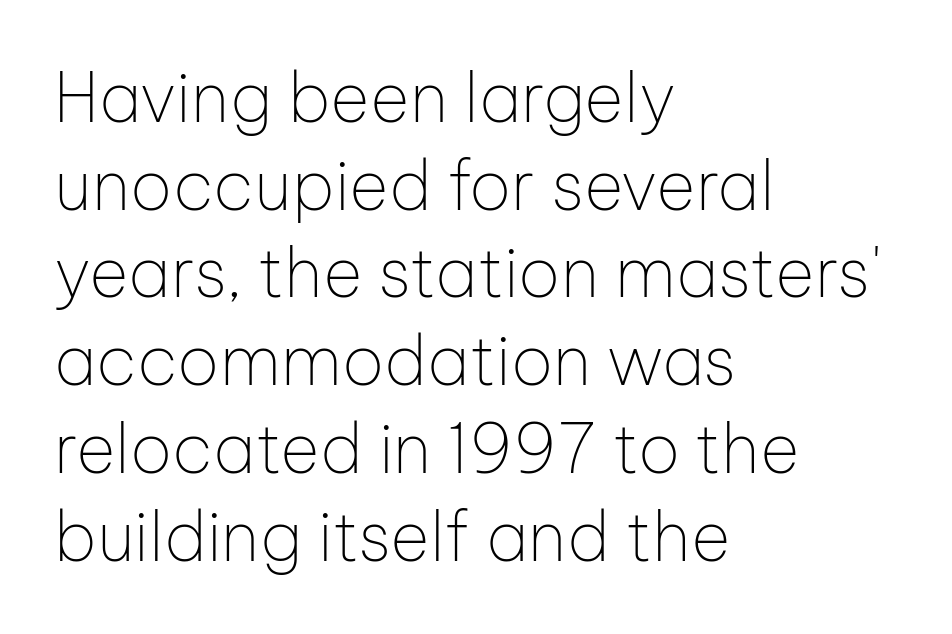
Q: Is the text bold? A: No.
Q: Is the text italic (slanted)? A: No, it is upright.
Q: Is the typeface a serif or a sans-serif typeface? A: Sans-serif.
Q: Is the text underlined? A: No.
Q: How is the paragraph aligned? A: Left-aligned.
Q: Is the spacing between letters normal or unusually wide? A: Normal.
Q: Is the spacing between lines tight, normal or loose? A: Normal.
Q: Width (condensed, normal, or wide)? A: Normal.
Q: Stroke contrast? A: Low.
Q: x-height? A: Medium.
Q: Monospaced? A: No.
